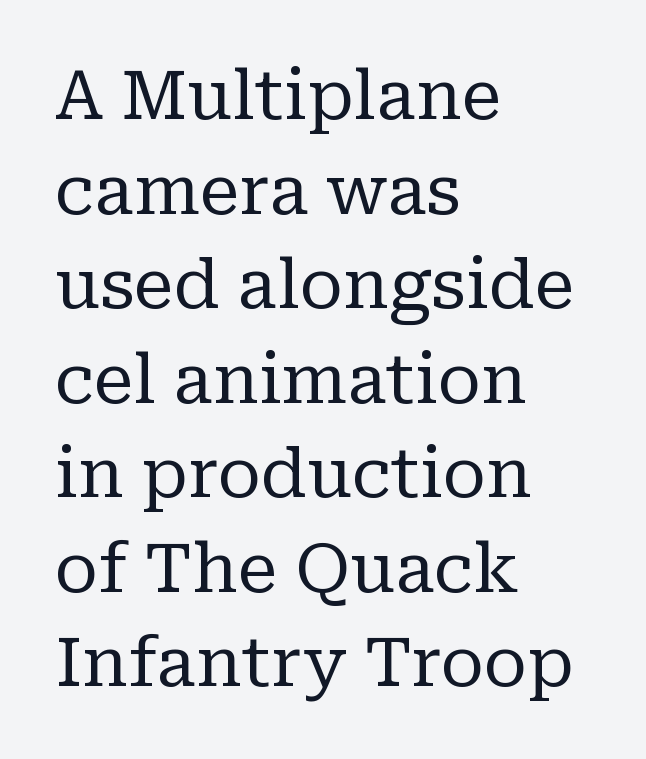
The image shows 68 px regular-weight serif type, upright; set left-aligned, normal line spacing (1.39x), normal letter spacing, not underlined; low stroke contrast and a medium x-height.
